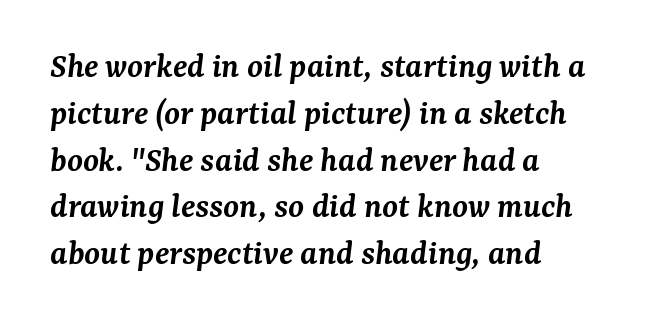
Each line starts at the same left margin while the right side varies. Leading: standard. Tracking here is standard; glyphs follow each other at the usual distance. Rule under the text: the space is simply empty. Stroke terminals: seriffed.
